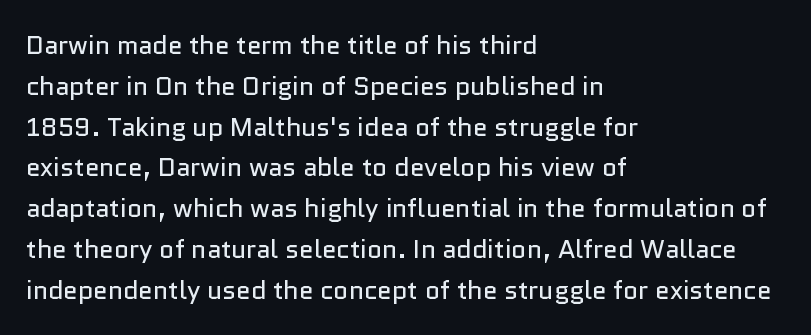
The gap between lines stays unmarked. No extra tracking has been applied to these lines. Does the leading feel generous? No, just average. Short and long lines alike share a common starting point at left.
